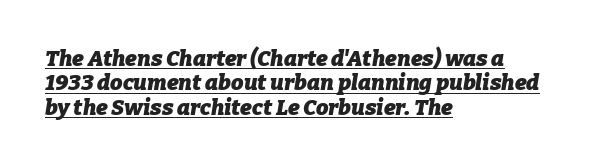
The image shows 22 px bold type, italic (leaning right); set left-aligned, tight line spacing (1.11x), normal letter spacing, underlined.
